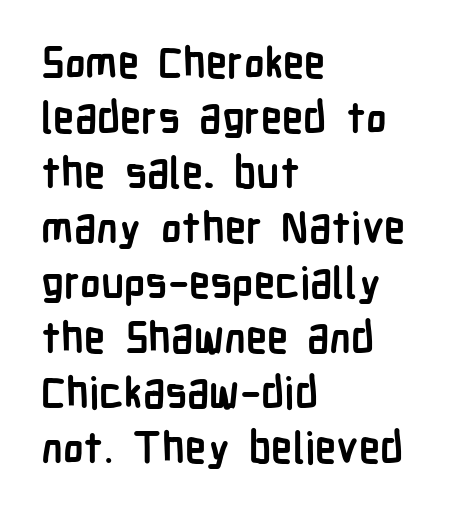
The image shows 43 px semibold, condensed sans-serif type, upright; set left-aligned, normal line spacing (1.28x), normal letter spacing, not underlined; low stroke contrast and a medium x-height.
